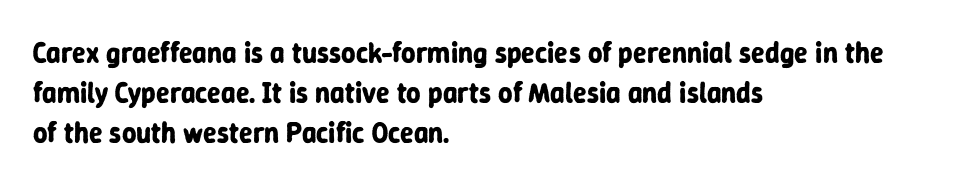
The image shows 28 px bold sans-serif type, upright; set left-aligned, normal line spacing (1.43x), normal letter spacing, not underlined; low stroke contrast and a medium x-height.
